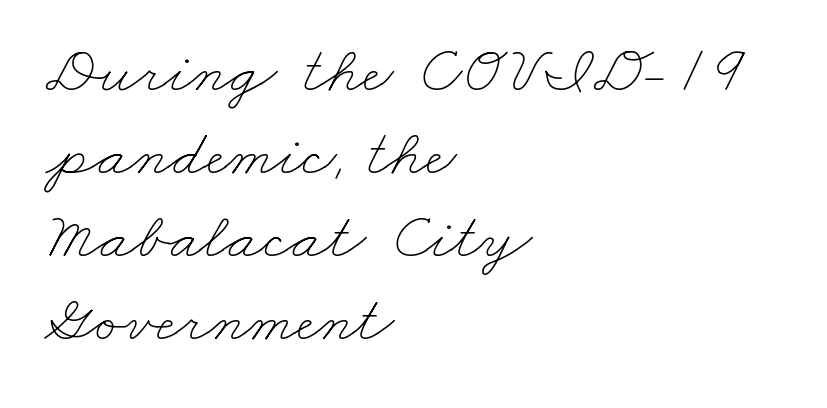
{"bold": "no", "weight": "thin", "width": "wide", "stroke_contrast": "low", "x_height": "small", "monospaced": "no", "underline": "no", "align": "left", "line_spacing_ratio": 1.24, "letter_spacing": "normal", "letter_spacing_em": 0.0, "glyph_px": 67}
